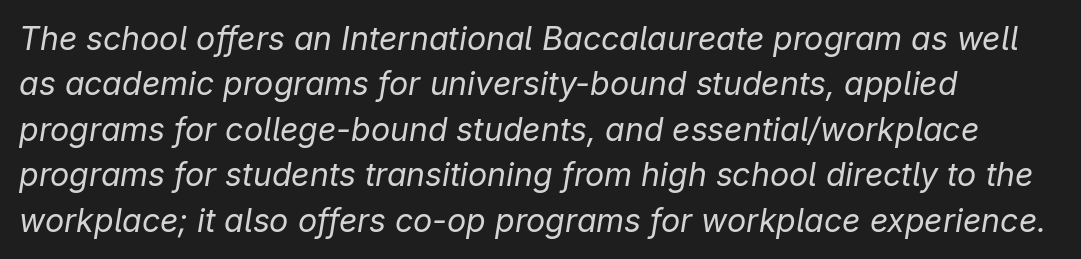
Q: Is the text bold? A: No.
Q: Is the text italic (slanted)? A: Yes, it leans right by about 9 degrees.
Q: Is the text underlined? A: No.
Q: How is the paragraph aligned? A: Left-aligned.
Q: Is the spacing between letters normal or unusually wide? A: Normal.
Q: Is the spacing between lines tight, normal or loose? A: Normal.
Q: Width (condensed, normal, or wide)? A: Normal.
Q: Stroke contrast? A: Low.
Q: x-height? A: Medium.
Q: Monospaced? A: No.
